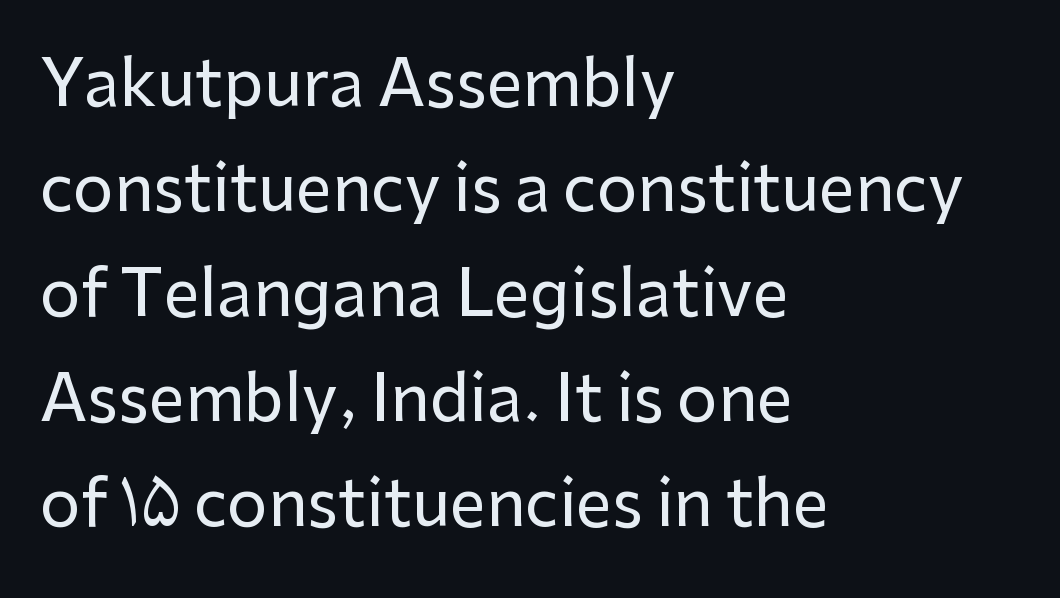
The image shows 64 px sans-serif type, upright; set left-aligned, normal line spacing (1.64x), normal letter spacing, not underlined; low stroke contrast and a medium x-height.
